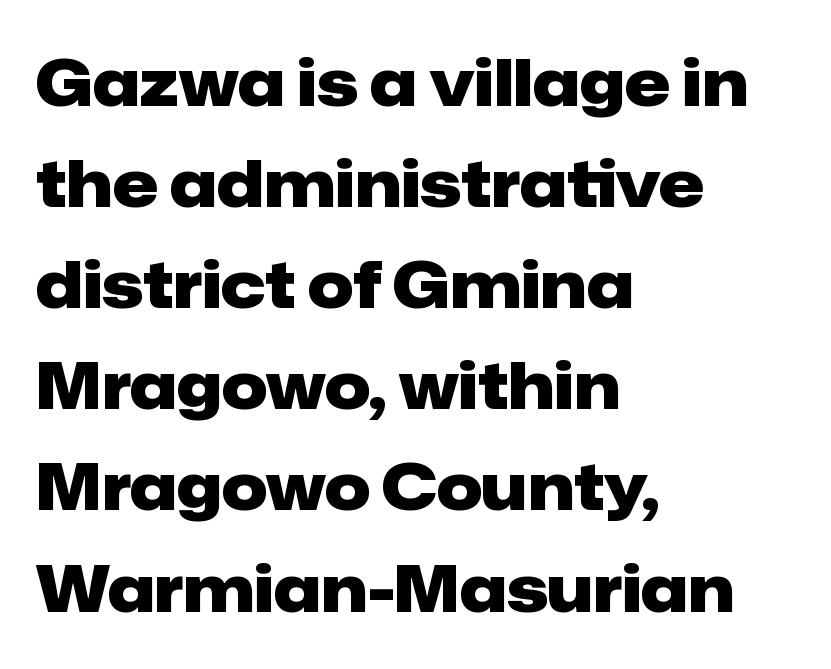
No feet cap the strokes, marking this as sans-serif type. These lines sit exactly where default settings would place them. Character widths vary here, with narrow letters taking less room than wide ones. Strong, thick strokes mark this as bold type. The string is rendered with underlining switched off.
